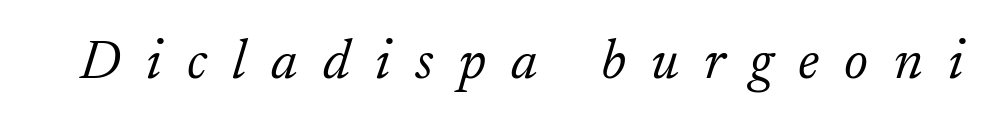
The image shows 55 px light serif type, italic (leaning right); set unusually wide letter spacing (+0.46 em), not underlined; low stroke contrast and a small x-height.
